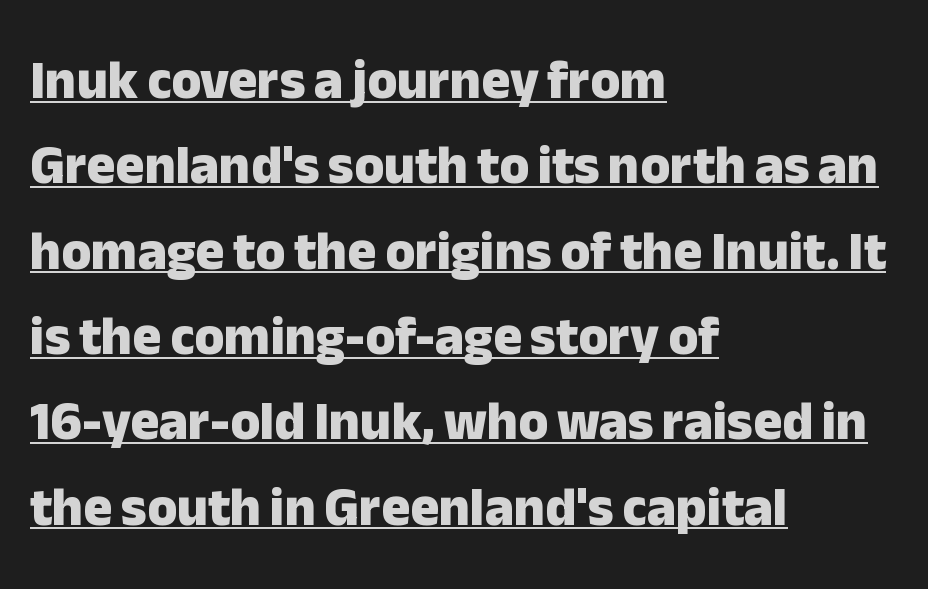
Q: Is the text bold? A: Yes.
Q: Is the text italic (slanted)? A: No, it is upright.
Q: Is the typeface a serif or a sans-serif typeface? A: Sans-serif.
Q: Is the text underlined? A: Yes.
Q: How is the paragraph aligned? A: Left-aligned.
Q: Is the spacing between letters normal or unusually wide? A: Normal.
Q: Is the spacing between lines tight, normal or loose? A: Normal.
Q: Width (condensed, normal, or wide)? A: Normal.
Q: Stroke contrast? A: Low.
Q: x-height? A: Medium.
Q: Monospaced? A: No.
